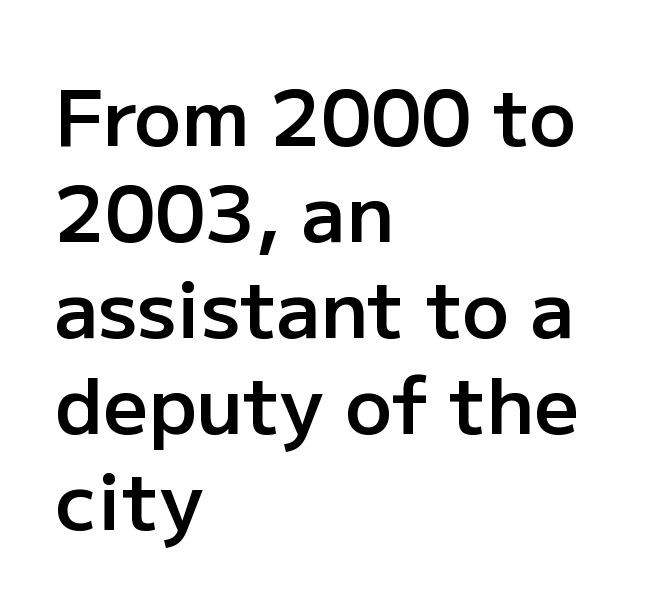
Q: Is the text bold? A: Semi-bold.
Q: Is the text italic (slanted)? A: No, it is upright.
Q: Is the typeface a serif or a sans-serif typeface? A: Sans-serif.
Q: Is the text underlined? A: No.
Q: How is the paragraph aligned? A: Left-aligned.
Q: Is the spacing between letters normal or unusually wide? A: Normal.
Q: Width (condensed, normal, or wide)? A: Normal.
Q: Stroke contrast? A: Low.
Q: x-height? A: Medium.
Q: Monospaced? A: No.
